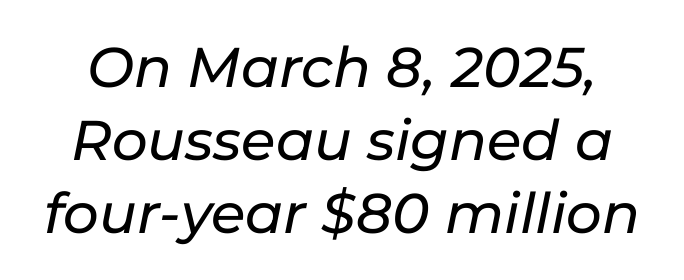
Horizontal bands of white between lines are of average thickness. No extra tracking has been applied to these lines. The typography opts for an oblique posture over an upright one. Bare-footed words on every line. The letters advance in unequal steps, a hallmark of proportional type.
